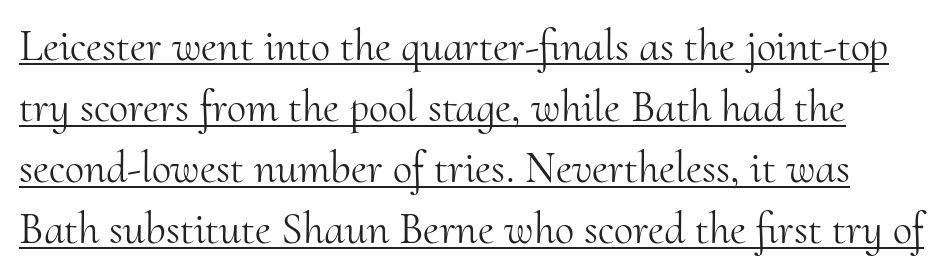
Q: Is the text bold? A: No.
Q: Is the text italic (slanted)? A: No, it is upright.
Q: Is the typeface a serif or a sans-serif typeface? A: Serif.
Q: Is the text underlined? A: Yes.
Q: Is the spacing between letters normal or unusually wide? A: Normal.
Q: Is the spacing between lines tight, normal or loose? A: Normal.
Q: Width (condensed, normal, or wide)? A: Normal.
Q: Stroke contrast? A: Medium.
Q: x-height? A: Small.
Q: Monospaced? A: No.
